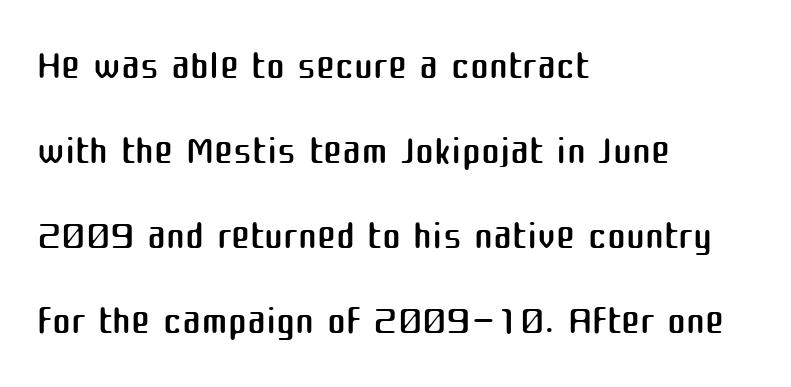
{"serif": "no", "italic": "no", "bold": "no", "weight": "regular", "width": "normal", "stroke_contrast": "medium", "x_height": "medium", "monospaced": "no", "underline": "no", "align": "left", "line_spacing": "normal", "line_spacing_ratio": 1.49, "letter_spacing": "normal", "letter_spacing_em": 0.0, "glyph_px": 57}
